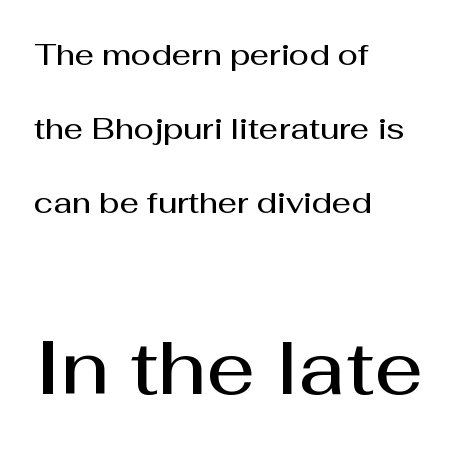
Q: Is the text bold? A: Semi-bold.
Q: Is the text italic (slanted)? A: No, it is upright.
Q: Is the typeface a serif or a sans-serif typeface? A: Sans-serif.
Q: Is the text underlined? A: No.
Q: How is the paragraph aligned? A: Left-aligned.
Q: Is the spacing between letters normal or unusually wide? A: Normal.
Q: Is the spacing between lines tight, normal or loose? A: Loose.
Q: Which block of text is set in a larger size, the first (top) or the second (bottom)? A: The second (bottom) one.
Q: Width (condensed, normal, or wide)? A: Normal.
Q: Stroke contrast? A: Medium.
Q: x-height? A: Medium.
Q: Monospaced? A: No.
